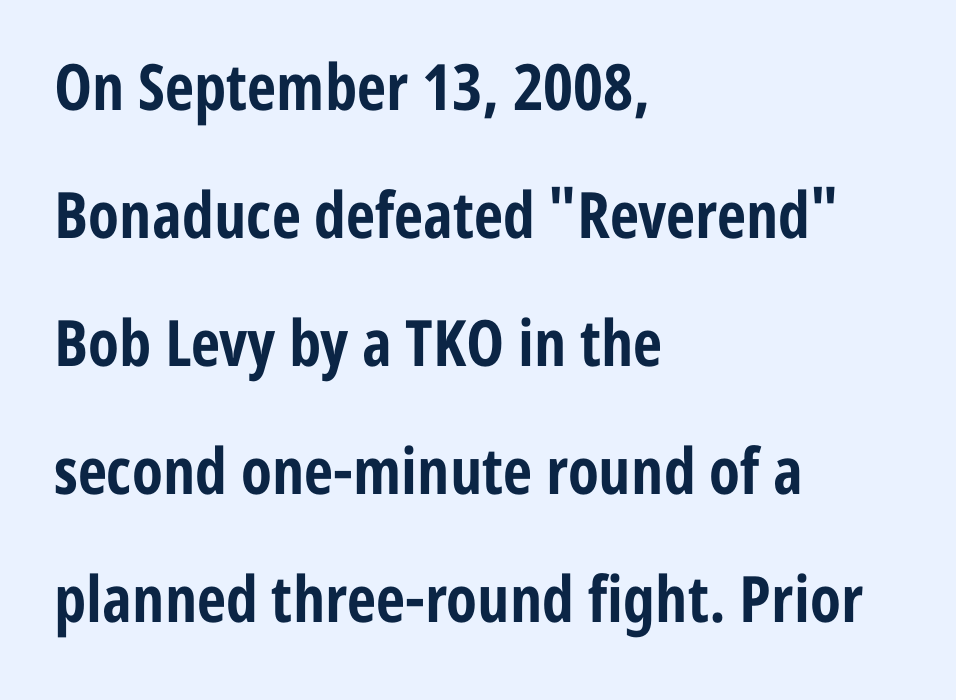
Q: Is the text bold? A: Yes.
Q: Is the text italic (slanted)? A: No, it is upright.
Q: Is the typeface a serif or a sans-serif typeface? A: Sans-serif.
Q: Is the text underlined? A: No.
Q: How is the paragraph aligned? A: Left-aligned.
Q: Is the spacing between letters normal or unusually wide? A: Normal.
Q: Is the spacing between lines tight, normal or loose? A: Loose.
Q: Width (condensed, normal, or wide)? A: Condensed.
Q: Stroke contrast? A: Low.
Q: x-height? A: Medium.
Q: Monospaced? A: No.
